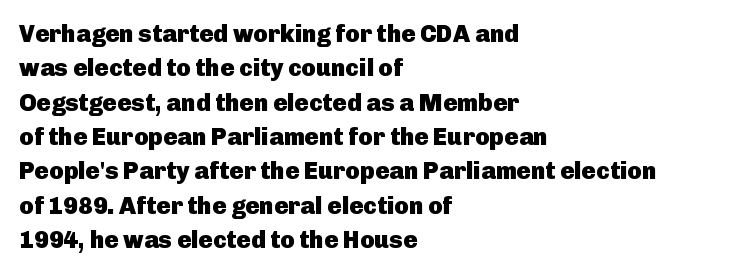
{"italic": "no", "bold": "yes", "underline": "no", "align": "left", "line_spacing": "normal", "line_spacing_ratio": 1.43, "letter_spacing": "normal", "letter_spacing_em": 0.0, "glyph_px": 24}
